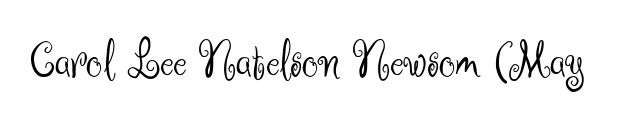
This is roman type, the default non-slanted kind. Is the type heavy? It reads as light-to-regular instead. This sample uses plain, unmodified letter spacing. Letterform terminals end flat and unadorned throughout the passage. Only glyphs here, with clear space below each row.
